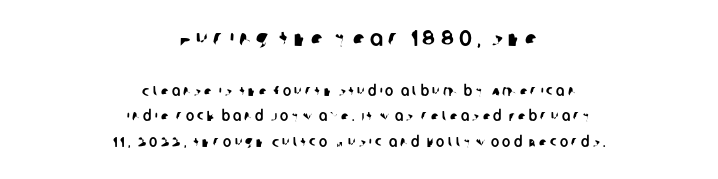
The image shows 22 px text type; set centered, line spacing 1.8x, unusually wide letter spacing (+0.22 em), not underlined; the first (top) block is 1.57x larger.
